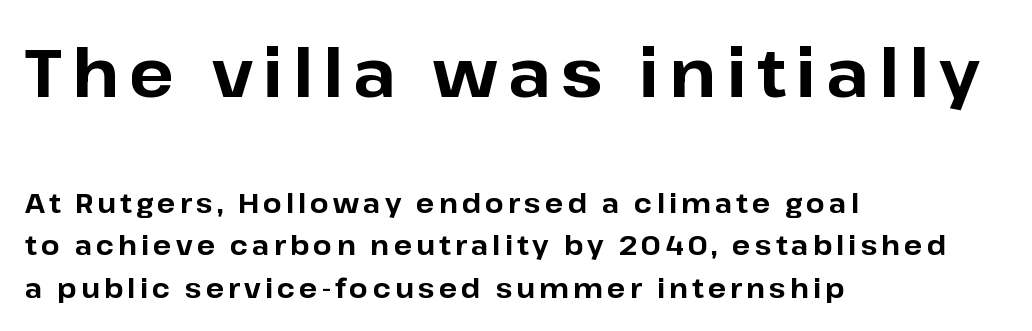
{"serif": "no", "italic": "no", "bold": "yes", "weight": "bold", "width": "normal", "stroke_contrast": "low", "x_height": "medium", "monospaced": "no", "underline": "no", "align": "left", "line_spacing": "normal", "line_spacing_ratio": 1.57, "larger_block": "first", "size_ratio": 2.48, "glyph_px": 67}
